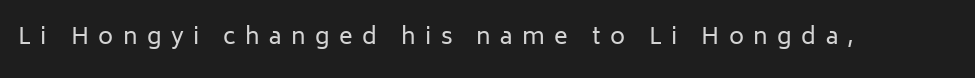
{"italic": "no", "bold": "no", "underline": "no", "letter_spacing": "wide", "letter_spacing_em": 0.41, "glyph_px": 23}
